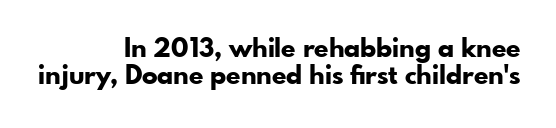
Q: Is the text bold? A: Yes.
Q: Is the text italic (slanted)? A: No, it is upright.
Q: Is the text underlined? A: No.
Q: How is the paragraph aligned? A: Right-aligned.
Q: Is the spacing between letters normal or unusually wide? A: Normal.
Q: Is the spacing between lines tight, normal or loose? A: Tight.
